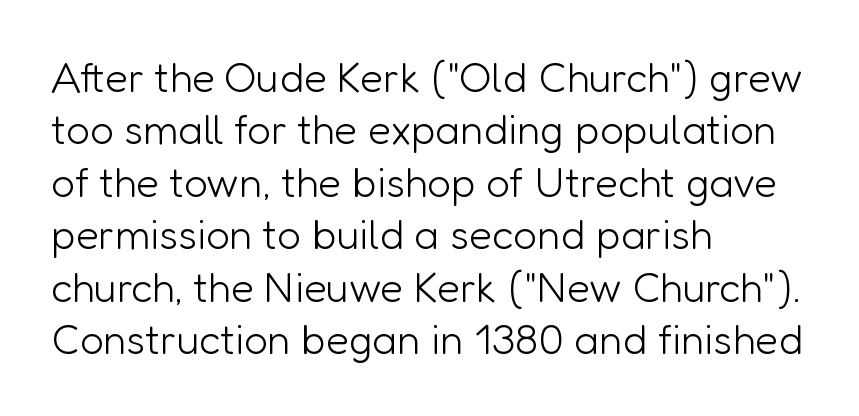
Look at the tracking — it's just the regular setting, nothing added. Each stroke keeps to a modest, everyday thickness or less. The baseline area is clear. A typesetter would call this proportional, since set widths differ per character. The vertical gap from one line to the next is medium. The rendering shows plain stroke endings on the letterforms — a sans-serif design.
